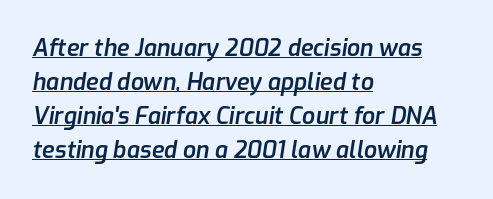
The image shows 23 px text type, italic (leaning right); set left-aligned, normal line spacing (1.48x), normal letter spacing, underlined.
